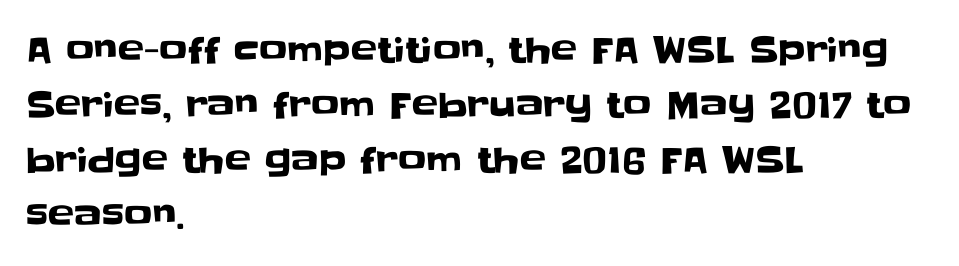
The image shows 35 px sans-serif type, upright; set left-aligned, normal line spacing (1.57x), normal letter spacing, not underlined; low stroke contrast and a large x-height.
